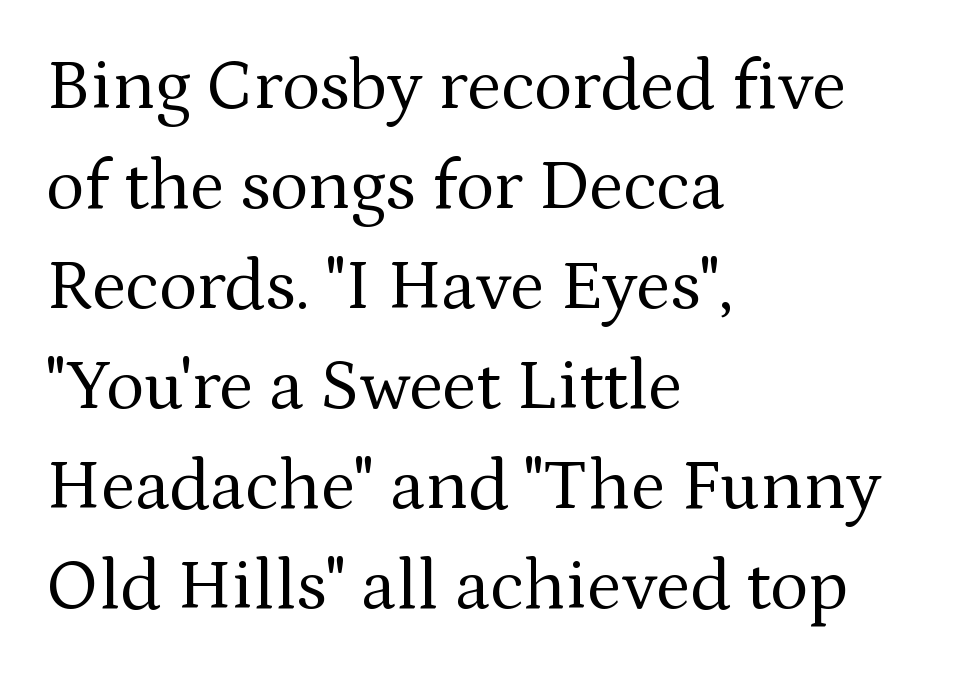
Q: Is the text bold? A: No.
Q: Is the text italic (slanted)? A: No, it is upright.
Q: Is the typeface a serif or a sans-serif typeface? A: Serif.
Q: Is the text underlined? A: No.
Q: How is the paragraph aligned? A: Left-aligned.
Q: Is the spacing between letters normal or unusually wide? A: Normal.
Q: Is the spacing between lines tight, normal or loose? A: Normal.
Q: Width (condensed, normal, or wide)? A: Normal.
Q: Stroke contrast? A: Medium.
Q: x-height? A: Medium.
Q: Monospaced? A: No.
